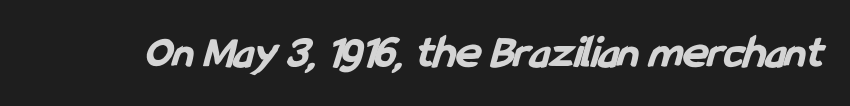
No word sits above an underline. A typesetter would call this proportional, since set widths differ per character. Each letter's strokes conclude bluntly, with no projecting serifs. The gaps between neighbouring characters are ordinary and unremarkable. Heft: maximum for text — a bold.
